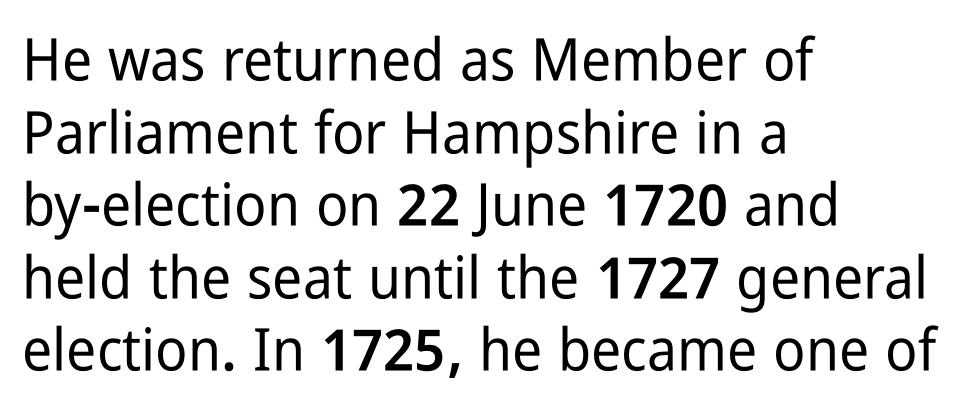
{"serif": "no", "italic": "no", "width": "condensed", "stroke_contrast": "low", "x_height": "medium", "monospaced": "no", "underline": "no", "align": "left", "line_spacing_ratio": 1.23, "letter_spacing": "normal", "letter_spacing_em": 0.0, "glyph_px": 59}
